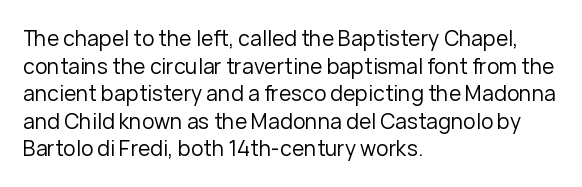
Q: Is the text bold? A: No.
Q: Is the text italic (slanted)? A: No, it is upright.
Q: Is the text underlined? A: No.
Q: How is the paragraph aligned? A: Left-aligned.
Q: Is the spacing between letters normal or unusually wide? A: Normal.
Q: Is the spacing between lines tight, normal or loose? A: Normal.
